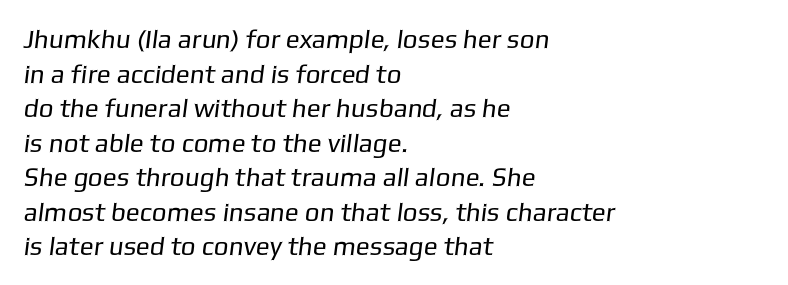
Q: Is the text bold? A: No.
Q: Is the text underlined? A: No.
Q: How is the paragraph aligned? A: Left-aligned.
Q: Is the spacing between letters normal or unusually wide? A: Normal.
Q: Is the spacing between lines tight, normal or loose? A: Normal.
